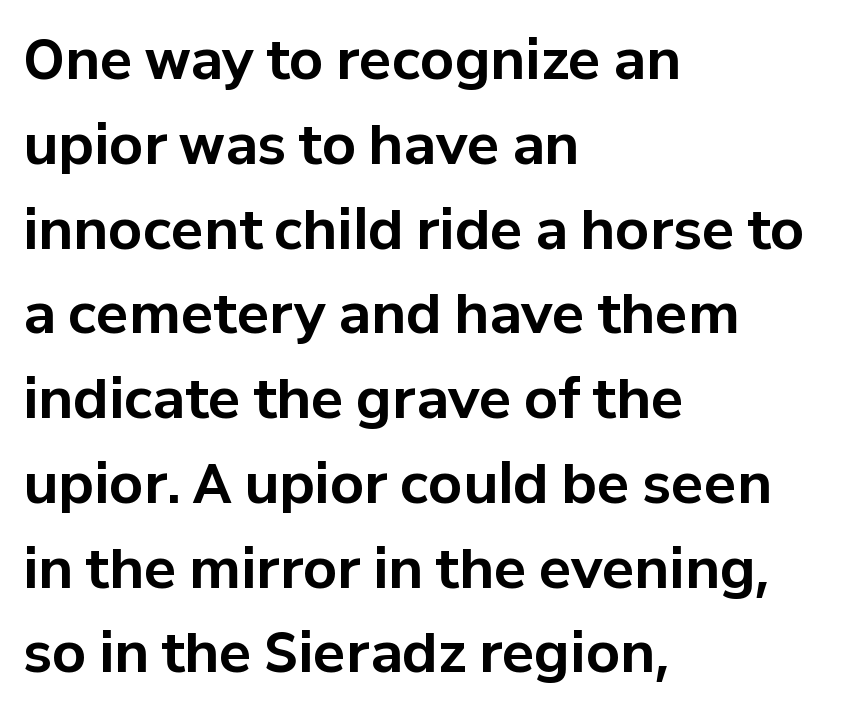
The image shows 54 px bold sans-serif type, upright; set left-aligned, normal line spacing (1.57x), normal letter spacing, not underlined; low stroke contrast and a medium x-height.
